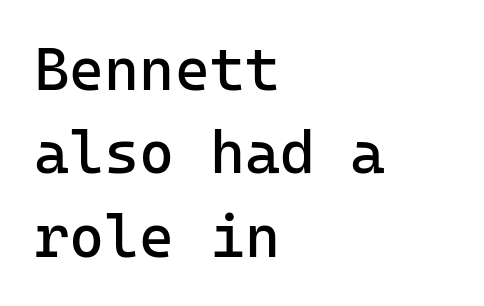
{"serif": "no", "italic": "no", "bold": "no", "weight": "regular", "width": "normal", "stroke_contrast": "low", "x_height": "medium", "underline": "no", "align": "left", "line_spacing": "normal", "line_spacing_ratio": 1.39, "letter_spacing": "normal", "letter_spacing_em": 0.0, "glyph_px": 60}
